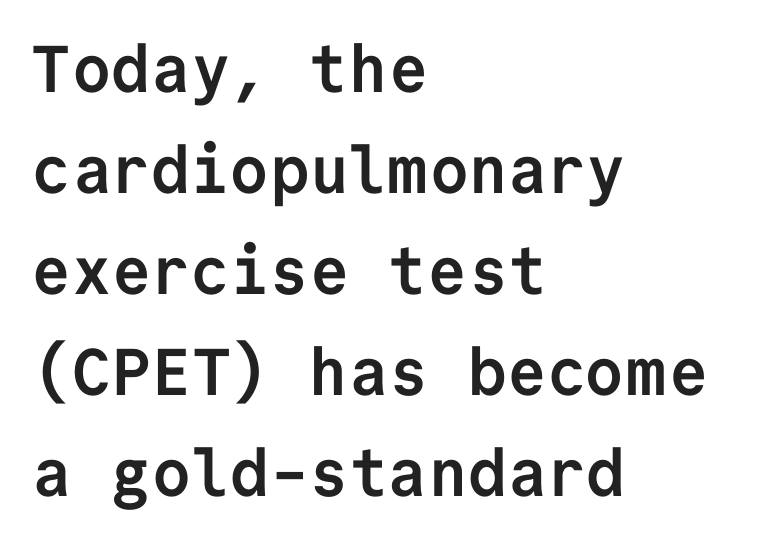
Each line starts at the same left margin while the right side varies. Each new line begins a customary step beneath the previous one. This rendering features lettering with no underline. Serifs: no, the terminals of the letterforms are clean. The rendering keeps characters at their native spacing.
